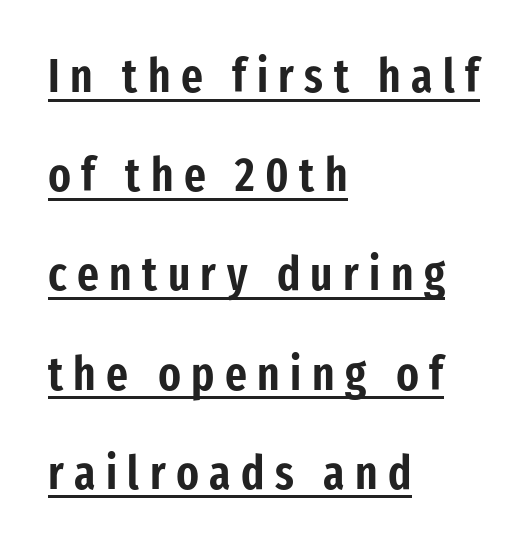
The image shows 47 px condensed sans-serif type, upright; set left-aligned, loose line spacing (2.11x), unusually wide letter spacing (+0.22 em), underlined; low stroke contrast and a medium x-height.
